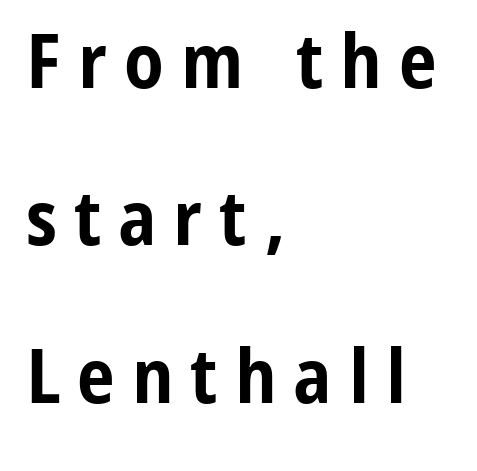
The tracking jumps out immediately: characters are airy and widely separated. Notice how the passage keeps a crisp vertical edge on the left only. A great deal of white space separates one row of letters from the next. The letters stand upright; this is a roman face. Descenders hang freely into open space.
